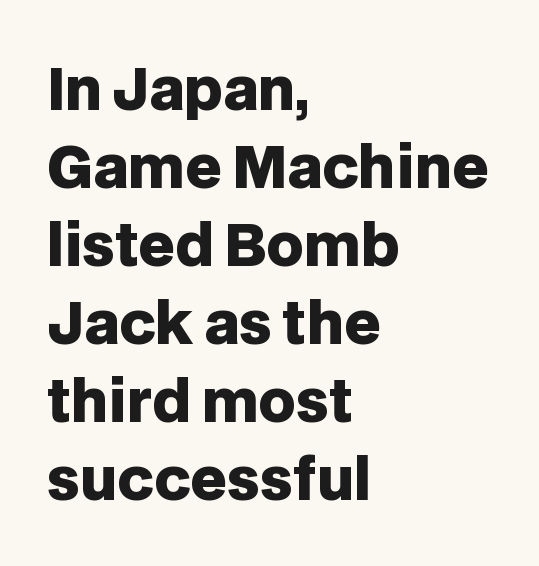
{"serif": "no", "italic": "no", "bold": "yes", "weight": "heavy", "width": "normal", "stroke_contrast": "low", "x_height": "large", "monospaced": "no", "underline": "no", "align": "left", "line_spacing": "normal", "line_spacing_ratio": 1.37, "letter_spacing": "normal", "letter_spacing_em": 0.0, "glyph_px": 57}
